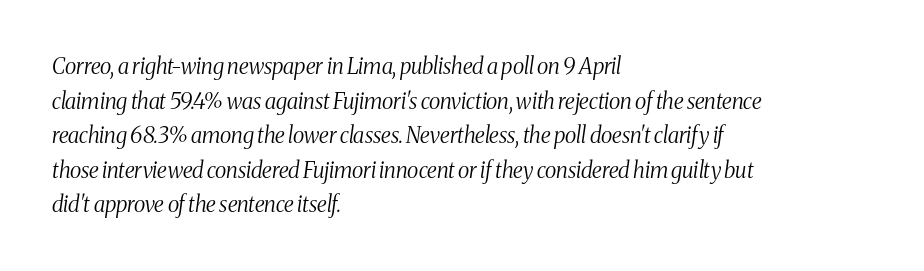
{"italic": "yes", "lean": "right", "slant_degrees": 8, "bold": "no", "underline": "no", "align": "left", "line_spacing": "normal", "line_spacing_ratio": 1.57, "letter_spacing": "normal", "letter_spacing_em": 0.0, "glyph_px": 22}
